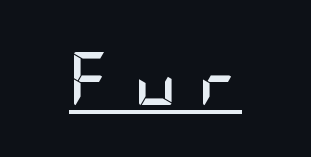
The lettering holds an erect, upright posture throughout. Serif or sans? Sans — the stroke terminals are bare. On the weight axis this lands at bold, roughly 700. Observe the wide spacing: letters keep a clear distance from each other.
